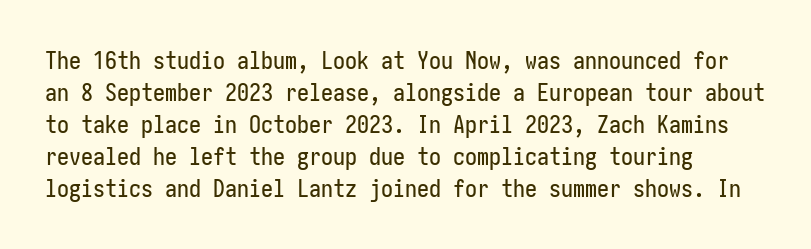
The image shows 24 px text type, upright; set left-aligned, normal line spacing (1.33x), normal letter spacing, not underlined.
